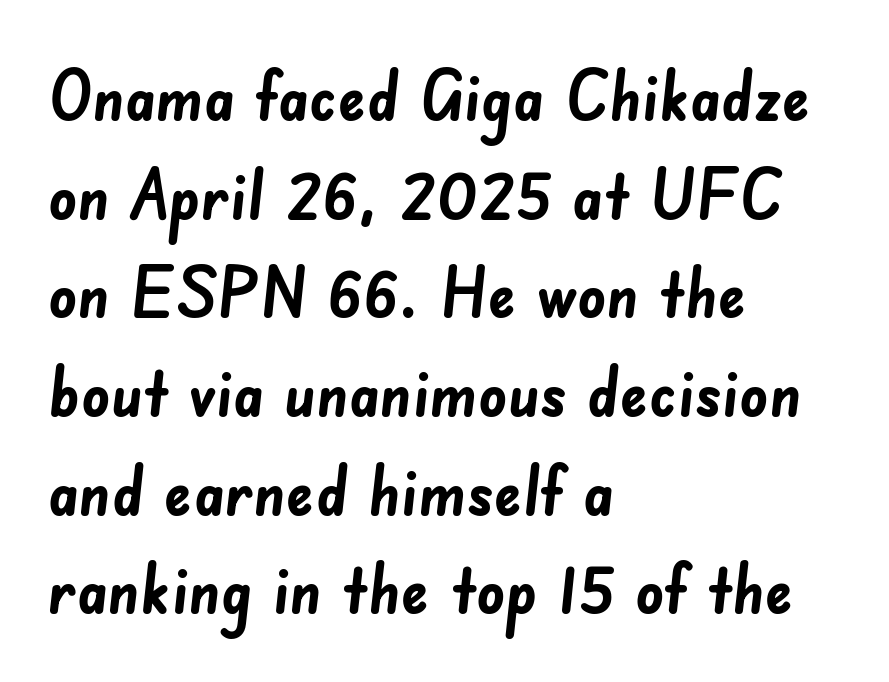
A dark, heavy texture on the line: the type is bold. A clean baseline with only descenders dipping below it. To sum up the face: it is a sans, with no serifs. The line-height multiplier appears to be the usual default.
